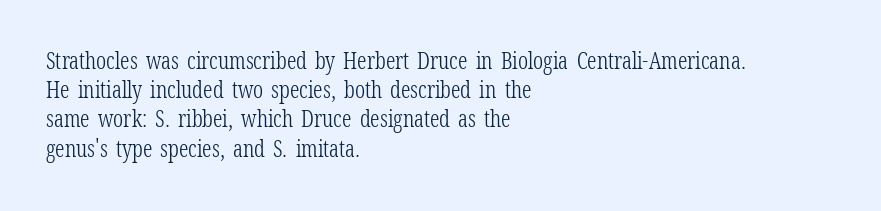
Q: Is the text bold? A: No.
Q: Is the text italic (slanted)? A: No, it is upright.
Q: Is the text underlined? A: No.
Q: How is the paragraph aligned? A: Left-aligned.
Q: Is the spacing between letters normal or unusually wide? A: Normal.
Q: Is the spacing between lines tight, normal or loose? A: Normal.
